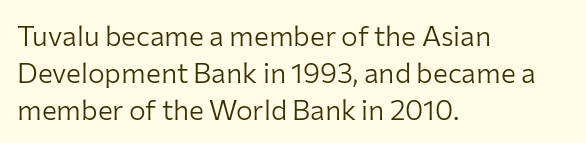
The image shows 28 px light sans-serif type, upright; set left-aligned, normal line spacing (1.32x), normal letter spacing, not underlined; low stroke contrast and a medium x-height.
